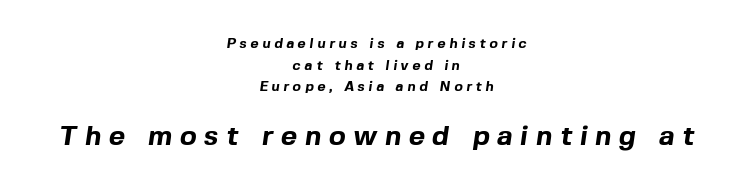
This block has exactly the height ordinary leading produces. Each glyph is drawn with heavy, bold strokes. Visually the block forms a symmetrical silhouette, jagged on both flanks. Proportional: the letters do not fall into vertical columns. Examine the stroke ends and you'll find no serifs. Which chunk is bigger? The second one — the bottom block dwarfs the top.
